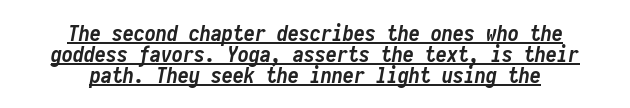
The image shows 22 px bold type, italic (leaning right); set centered, tight line spacing (0.95x), normal letter spacing, underlined.
